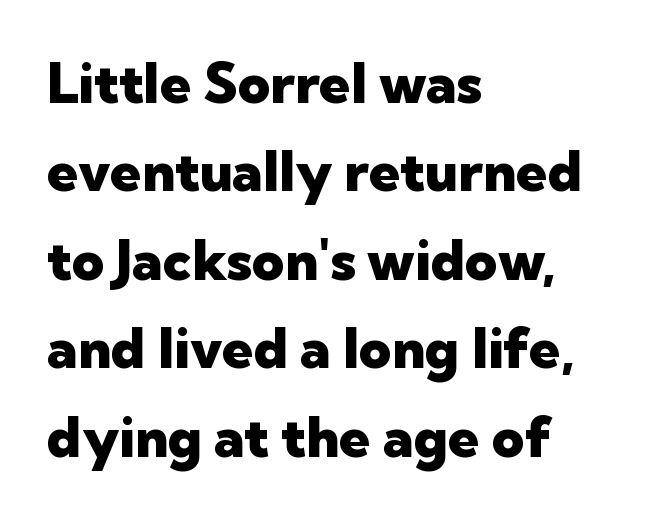
The rendering keeps characters at their native spacing. The specimen reads as upright at a glance. Regular leading. The ragged edge is on the right, which tells us the setting is flush left. Compared with an ordinary text face, these strokes are far heavier — a full bold.
